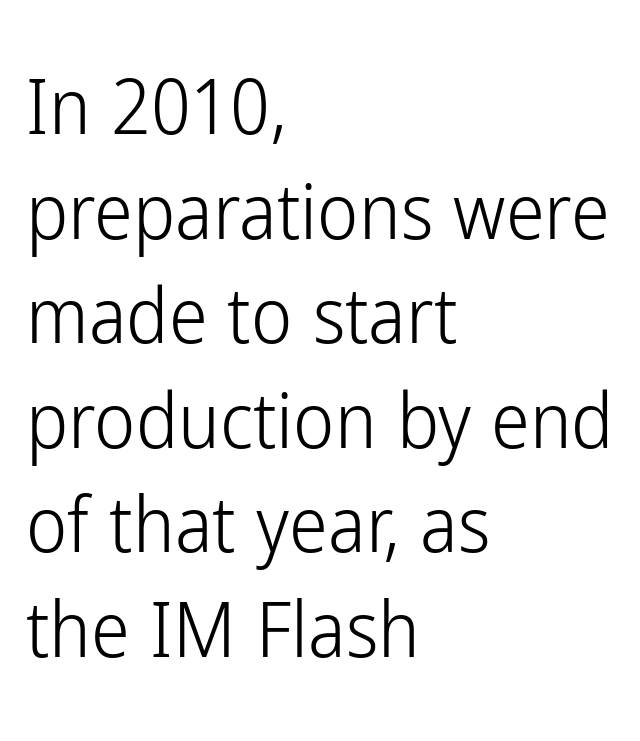
The image shows 78 px light, condensed sans-serif type, upright; set left-aligned, normal line spacing (1.34x), normal letter spacing, not underlined; low stroke contrast and a medium x-height.
